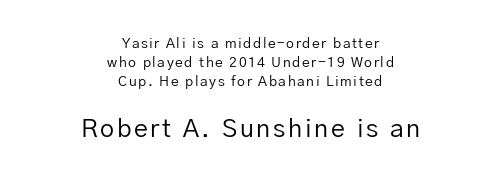
The characters are drawn with everyday or finer stroke widths. The letters stand upright; this is a roman face. Type size steps up from the first block to the second. Underlining? Definitely not there. Does the leading feel generous? No, just average.
